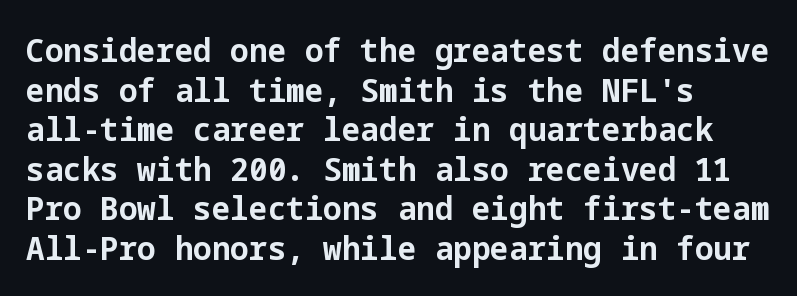
{"serif": "no", "italic": "no", "bold": "yes", "weight": "bold", "width": "normal", "stroke_contrast": "low", "x_height": "medium", "underline": "no", "align": "left", "line_spacing_ratio": 1.2, "letter_spacing": "normal", "letter_spacing_em": 0.0, "glyph_px": 33}
